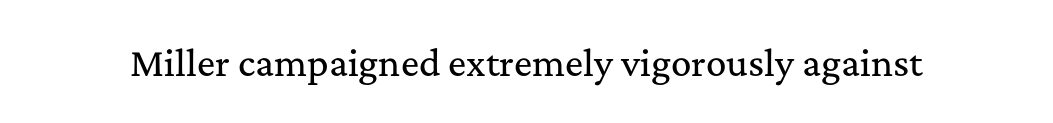
A typesetter would mark this as roman, not italic. Varying glyph widths throughout — classic text-font behaviour. The letters carry serifs — small finishing strokes at the ends of their stems. Plain, unruled lines of type. Look at the tracking — it's just the regular setting, nothing added.
